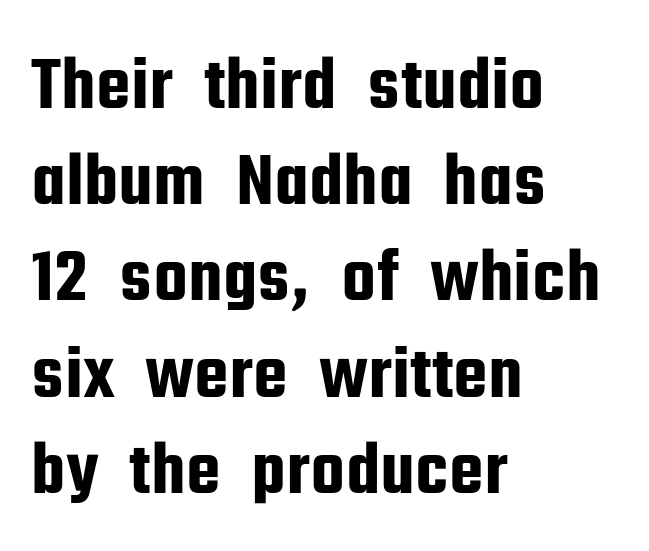
{"serif": "no", "italic": "no", "width": "condensed", "stroke_contrast": "low", "x_height": "medium", "monospaced": "no", "underline": "no", "align": "left", "line_spacing": "normal", "line_spacing_ratio": 1.25, "letter_spacing": "normal", "letter_spacing_em": 0.0, "glyph_px": 77}
